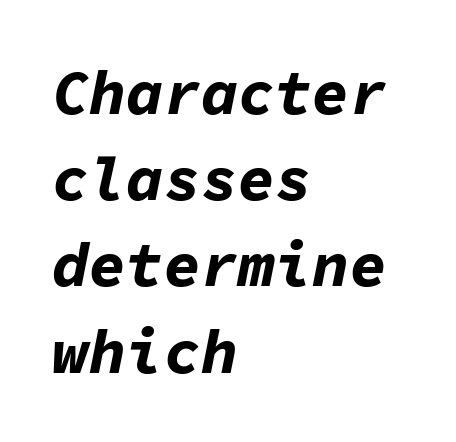
{"italic": "yes", "lean": "right", "slant_degrees": 11, "bold": "yes", "weight": "bold", "width": "normal", "stroke_contrast": "low", "x_height": "medium", "monospaced": "yes", "underline": "no", "align": "left", "line_spacing": "normal", "line_spacing_ratio": 1.39, "letter_spacing": "normal", "letter_spacing_em": 0.0, "glyph_px": 62}
